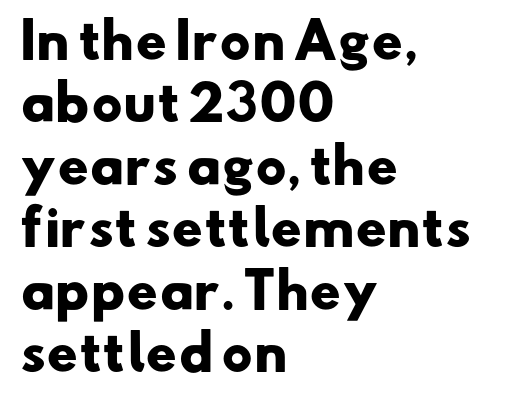
If you measured baseline to baseline, you'd find a middling distance. Check where the strokes stop: nothing finishes them off — pure sans. Glance below the letters and you will spot only blank space. This rendering leaves character spacing at its baseline value. The passage shown is typed in a proportional face where columns would drift.
